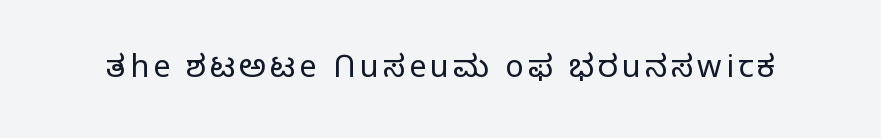
{"serif": "no", "italic": "no", "bold": "no", "weight": "light", "width": "normal", "stroke_contrast": "low", "x_height": "medium", "monospaced": "no", "underline": "no", "glyph_px": 31}
